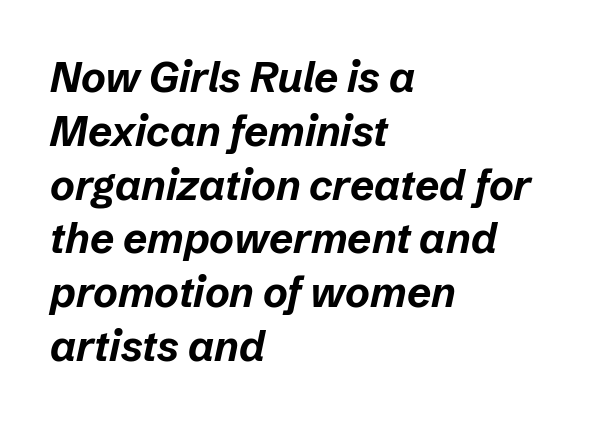
Q: Is the text bold? A: Yes.
Q: Is the text italic (slanted)? A: Yes, it leans right by about 12 degrees.
Q: Is the text underlined? A: No.
Q: How is the paragraph aligned? A: Left-aligned.
Q: Is the spacing between letters normal or unusually wide? A: Normal.
Q: Is the spacing between lines tight, normal or loose? A: Normal.
Q: Width (condensed, normal, or wide)? A: Normal.
Q: Stroke contrast? A: Low.
Q: x-height? A: Medium.
Q: Monospaced? A: No.
